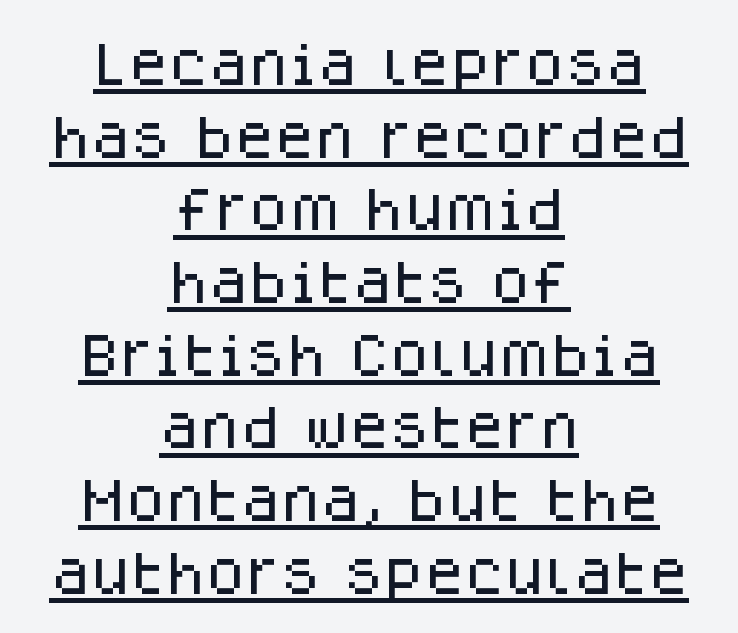
Observe the absence of serifs on each vertical stroke in this sample. The letters stand straight up with perfectly vertical stems. This sample has the flowing, uneven cadence of proportional lettering. The typesetter has applied underlining to the passage shown. Notice how the passage keeps no hard edge, just a central spine. Honestly, the row spacing looks completely unremarkable.
